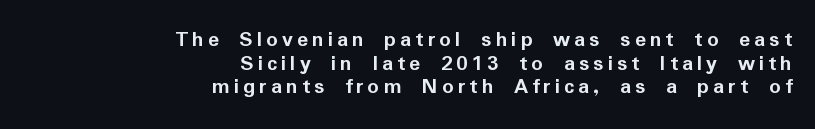
Q: Is the text bold? A: Yes.
Q: Is the text italic (slanted)? A: No, it is upright.
Q: Is the text underlined? A: No.
Q: How is the paragraph aligned? A: Right-aligned.
Q: Is the spacing between lines tight, normal or loose? A: Tight.
